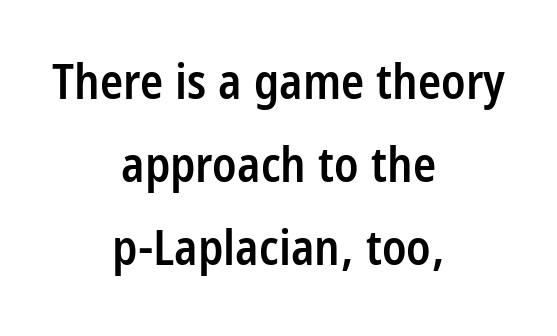
{"serif": "no", "italic": "no", "bold": "semi", "weight": "semibold", "width": "condensed", "stroke_contrast": "low", "x_height": "large", "monospaced": "no", "underline": "no", "align": "center", "line_spacing_ratio": 1.73, "letter_spacing": "normal", "letter_spacing_em": 0.0, "glyph_px": 48}
